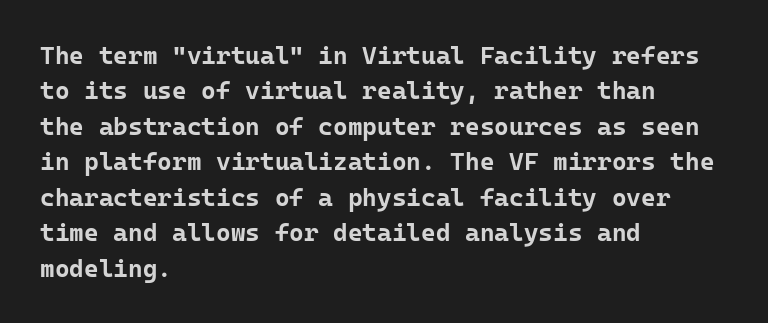
Q: Is the text bold? A: Yes.
Q: Is the text italic (slanted)? A: No, it is upright.
Q: Is the text underlined? A: No.
Q: How is the paragraph aligned? A: Left-aligned.
Q: Is the spacing between letters normal or unusually wide? A: Normal.
Q: Is the spacing between lines tight, normal or loose? A: Normal.
